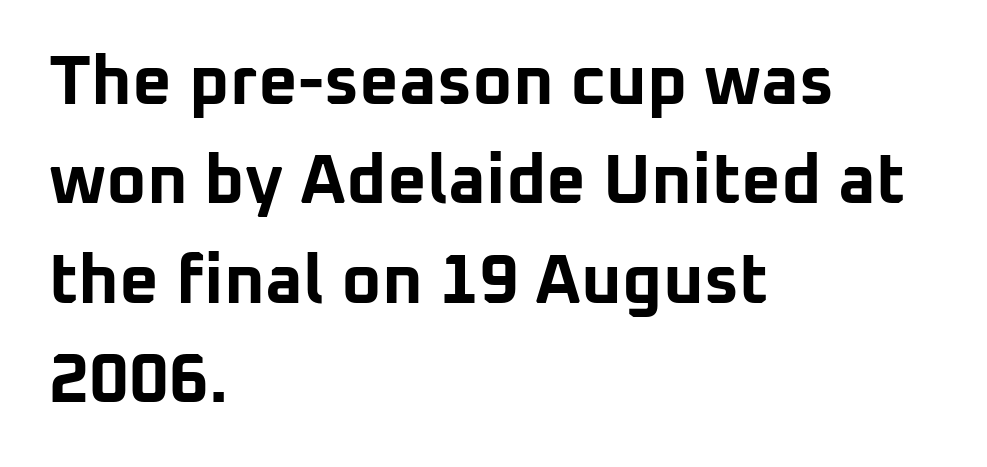
Stroke terminals: plain, sans-serif. The passage shown is typed in a proportional face where columns would drift. The glyphs are unaccompanied by any horizontal stroke below them. This block has exactly the height ordinary leading produces. Posture: straight, roman, zero tilt.
